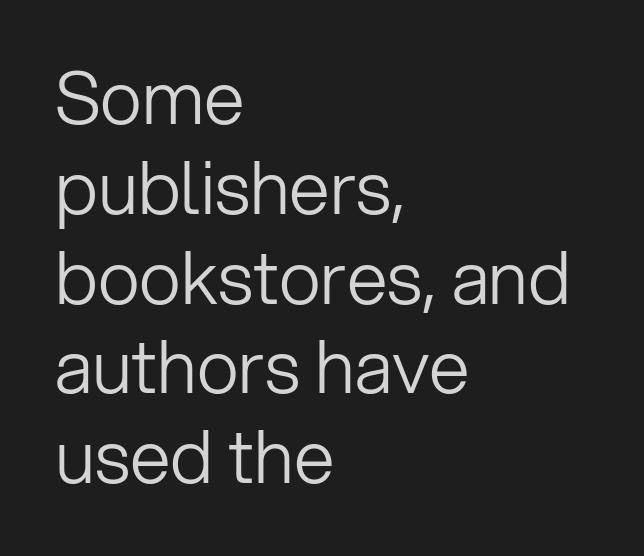
Q: Is the text bold? A: No.
Q: Is the text italic (slanted)? A: No, it is upright.
Q: Is the typeface a serif or a sans-serif typeface? A: Sans-serif.
Q: Is the text underlined? A: No.
Q: How is the paragraph aligned? A: Left-aligned.
Q: Is the spacing between letters normal or unusually wide? A: Normal.
Q: Width (condensed, normal, or wide)? A: Normal.
Q: Stroke contrast? A: Low.
Q: x-height? A: Medium.
Q: Monospaced? A: No.
